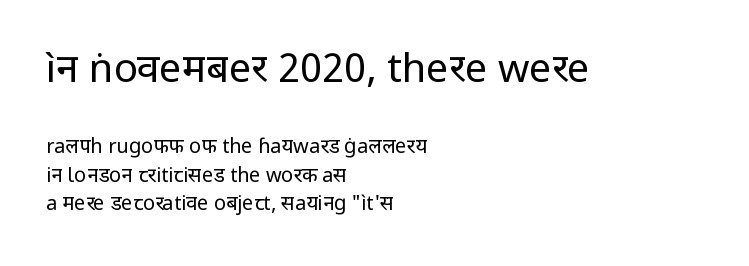
The image shows 40 px regular-weight sans-serif type, upright; set left-aligned, normal line spacing (1.43x), normal letter spacing, not underlined; the first (top) block is 2.0x larger; low stroke contrast and a medium x-height.
